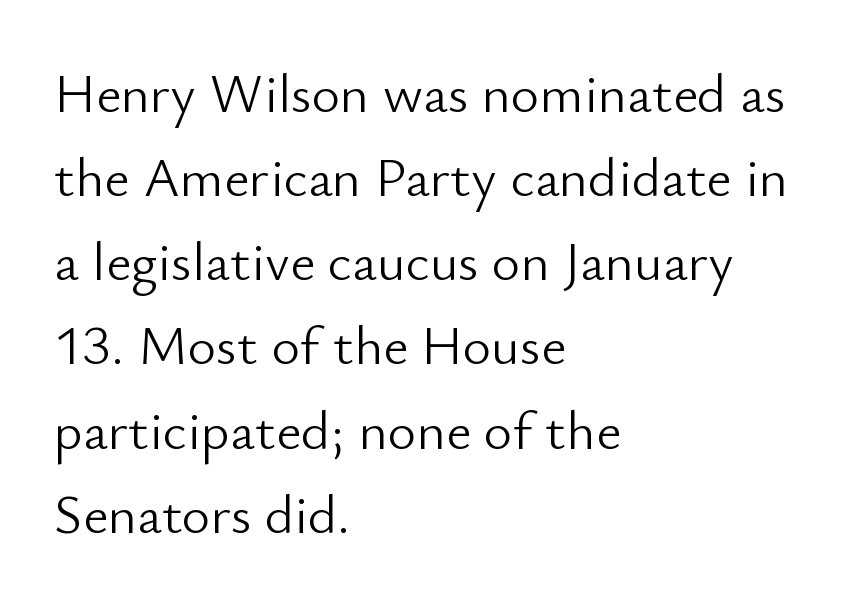
Weight class: somewhere from thin through regular. Vertically, the passage feels balanced, rows spaced as you'd expect. The passage shown has conventional tracking throughout. Compared with a centered layout, this one pins lines to the left instead.
